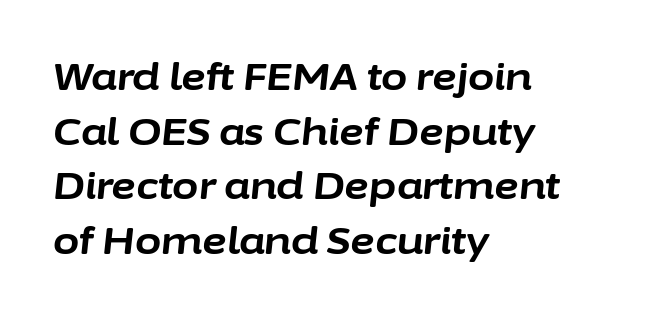
{"italic": "yes", "lean": "right", "slant_degrees": 6, "bold": "yes", "weight": "bold", "width": "normal", "stroke_contrast": "low", "x_height": "medium", "monospaced": "no", "underline": "no", "align": "left", "line_spacing": "normal", "line_spacing_ratio": 1.44, "letter_spacing": "normal", "letter_spacing_em": 0.0, "glyph_px": 38}
